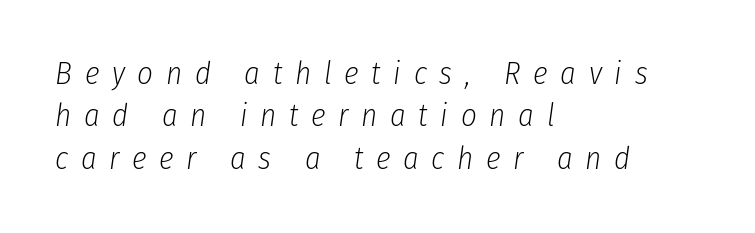
{"italic": "yes", "lean": "right", "slant_degrees": 8, "bold": "no", "weight": "light", "width": "condensed", "stroke_contrast": "low", "x_height": "medium", "monospaced": "no", "underline": "no", "align": "left", "line_spacing": "normal", "line_spacing_ratio": 1.37, "letter_spacing": "wide", "letter_spacing_em": 0.41, "glyph_px": 31}
